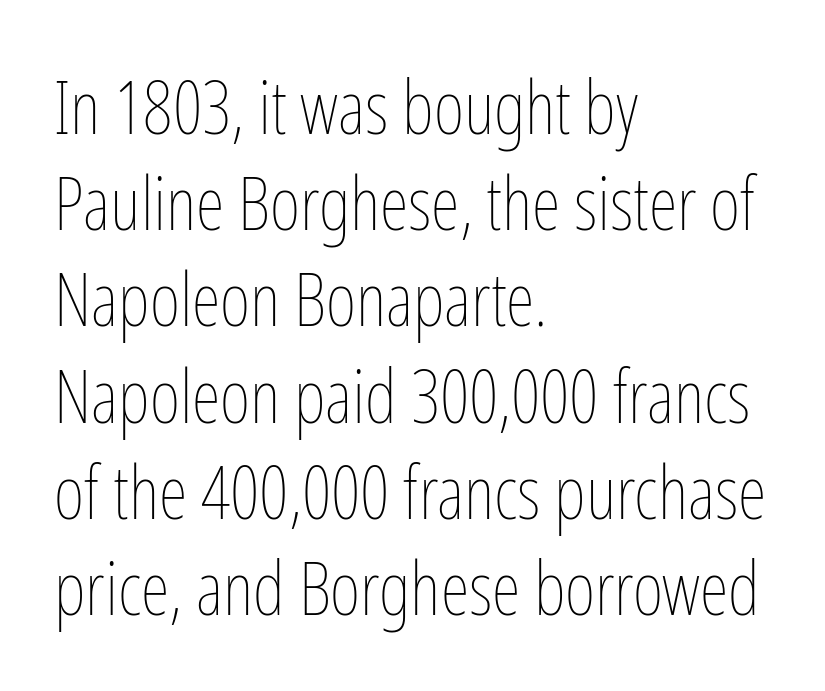
This sample has the flowing, uneven cadence of proportional lettering. Baseline-to-baseline distance is the conventional proportion of letter height. Glance below the letters and you will spot only blank space. The letters sit at their default tracking, neither squeezed nor spread. The lettering stays uniformly vertical, giving the passage a roman look. Where is the straight margin? On the left.
